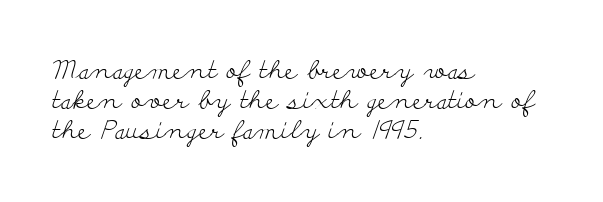
The rendering keeps characters at their native spacing. Caption: face not bold, strokes unweighted. The string is rendered with underlining switched off. Horizontal alignment here is leftward, the default for most running prose.
